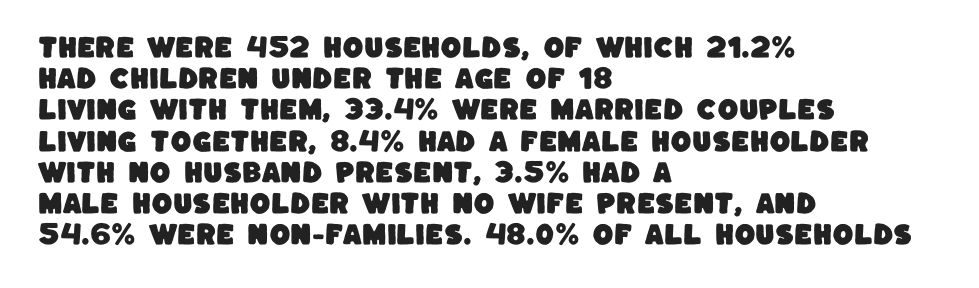
Q: Is the text underlined? A: No.
Q: How is the paragraph aligned? A: Left-aligned.
Q: Is the spacing between letters normal or unusually wide? A: Normal.
Q: Is the spacing between lines tight, normal or loose? A: Normal.
